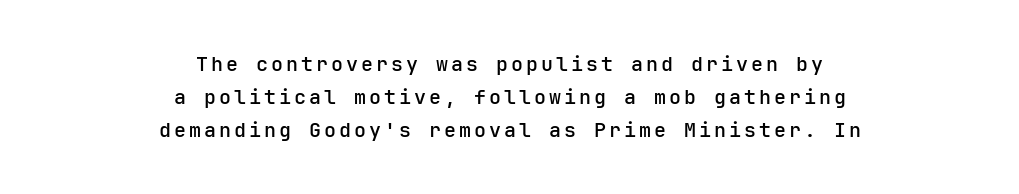
The image shows 20 px text type, upright; set centered, normal line spacing (1.66x), not underlined.
